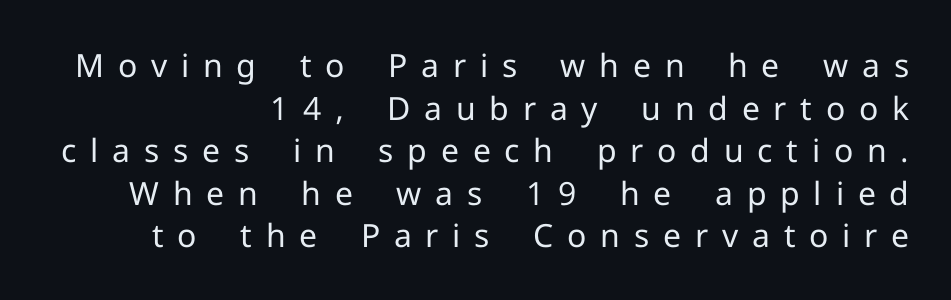
{"serif": "no", "italic": "no", "bold": "no", "weight": "regular", "width": "normal", "stroke_contrast": "low", "x_height": "medium", "monospaced": "no", "underline": "no", "align": "right", "line_spacing": "normal", "line_spacing_ratio": 1.33, "letter_spacing": "wide", "letter_spacing_em": 0.43, "glyph_px": 32}
